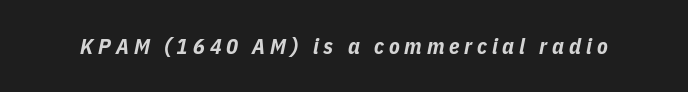
{"italic": "yes", "lean": "right", "slant_degrees": 11, "bold": "yes", "underline": "no", "letter_spacing": "wide", "letter_spacing_em": 0.22, "glyph_px": 22}
